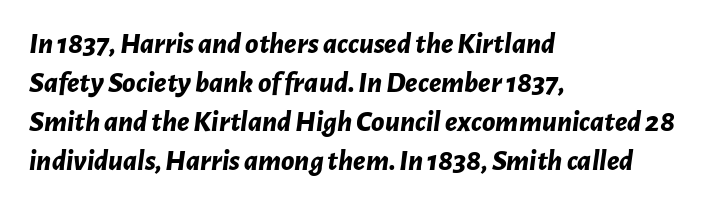
Q: Is the text bold? A: Yes.
Q: Is the text italic (slanted)? A: Yes, it leans right by about 7 degrees.
Q: Is the text underlined? A: No.
Q: How is the paragraph aligned? A: Left-aligned.
Q: Is the spacing between letters normal or unusually wide? A: Normal.
Q: Is the spacing between lines tight, normal or loose? A: Normal.
Q: Width (condensed, normal, or wide)? A: Normal.
Q: Stroke contrast? A: Low.
Q: x-height? A: Medium.
Q: Monospaced? A: No.
